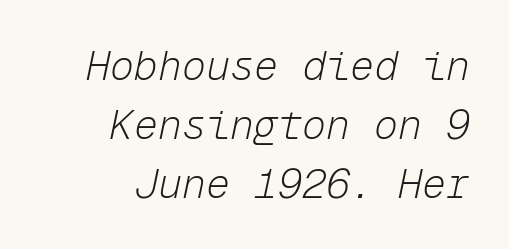
{"italic": "yes", "lean": "right", "slant_degrees": 12, "bold": "no", "weight": "light", "width": "normal", "stroke_contrast": "low", "x_height": "medium", "monospaced": "yes", "underline": "no", "align": "right", "line_spacing": "normal", "line_spacing_ratio": 1.47, "letter_spacing": "normal", "letter_spacing_em": 0.0, "glyph_px": 40}
